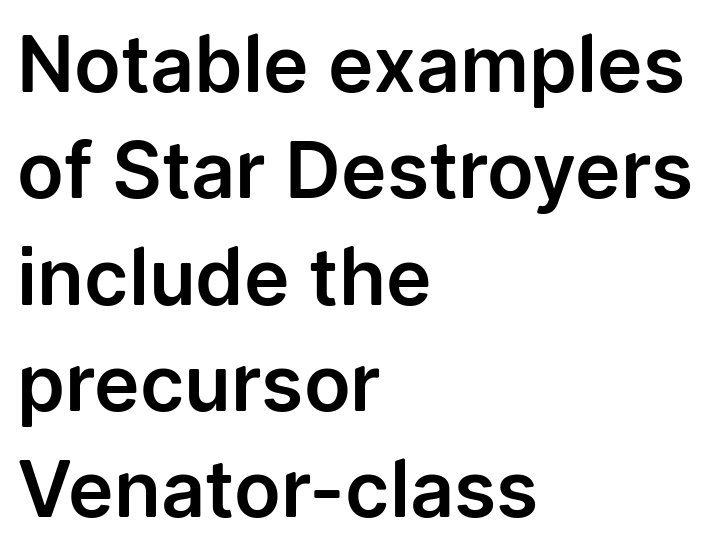
The image shows 77 px sans-serif type, upright; set left-aligned, normal line spacing (1.38x), normal letter spacing, not underlined; low stroke contrast and a medium x-height.
